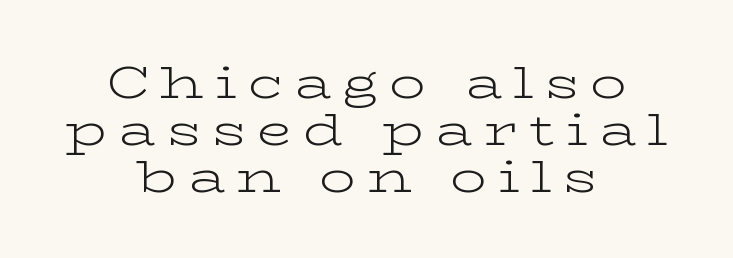
{"serif": "yes", "italic": "no", "bold": "no", "weight": "light", "width": "wide", "stroke_contrast": "low", "x_height": "medium", "monospaced": "no", "underline": "no", "align": "center", "line_spacing": "tight", "line_spacing_ratio": 1.04, "letter_spacing": "wide", "letter_spacing_em": 0.25, "glyph_px": 45}
